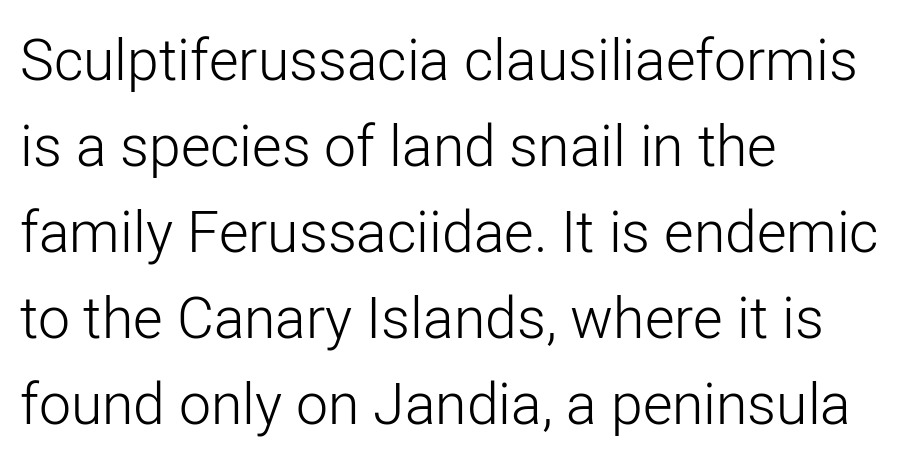
The image shows 57 px light sans-serif type, upright; set left-aligned, normal line spacing (1.51x), normal letter spacing, not underlined; low stroke contrast and a medium x-height.
